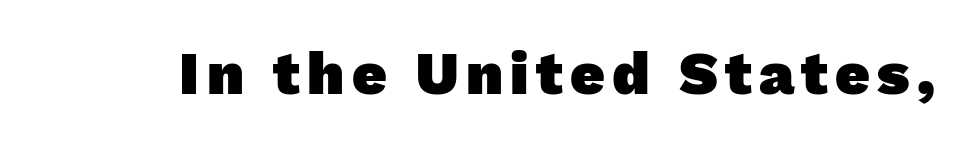
Q: Is the text bold? A: Yes.
Q: Is the typeface a serif or a sans-serif typeface? A: Sans-serif.
Q: Is the text underlined? A: No.
Q: Width (condensed, normal, or wide)? A: Normal.
Q: Stroke contrast? A: Low.
Q: x-height? A: Medium.
Q: Monospaced? A: No.
